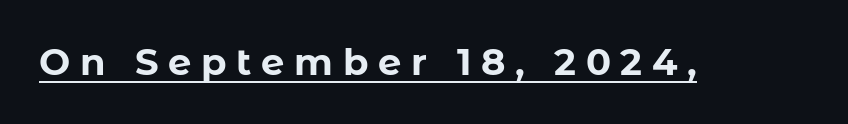
Q: Is the text bold? A: Yes.
Q: Is the text italic (slanted)? A: No, it is upright.
Q: Is the typeface a serif or a sans-serif typeface? A: Sans-serif.
Q: Is the text underlined? A: Yes.
Q: Is the spacing between letters normal or unusually wide? A: Unusually wide.
Q: Width (condensed, normal, or wide)? A: Normal.
Q: Stroke contrast? A: Low.
Q: x-height? A: Medium.
Q: Monospaced? A: No.
